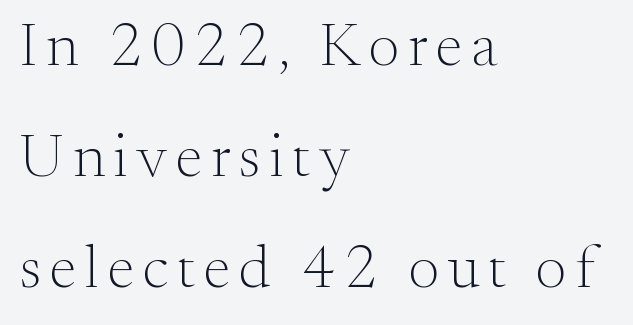
The image shows 61 px light serif type, upright; set left-aligned, line spacing 1.82x, not underlined; medium stroke contrast and a small x-height.
